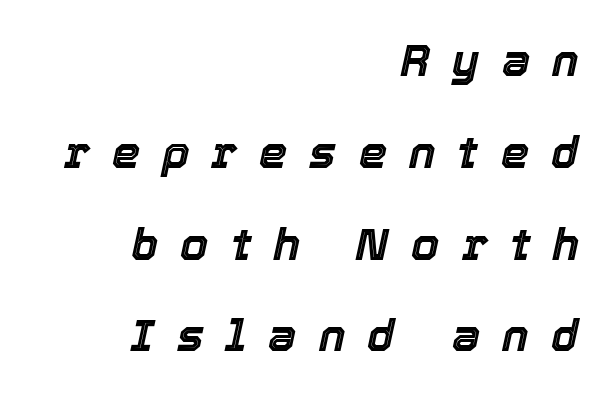
The image shows 45 px text type, italic (leaning right); set right-aligned, loose line spacing (2.04x), unusually wide letter spacing (+0.49 em), not underlined; a medium x-height.
